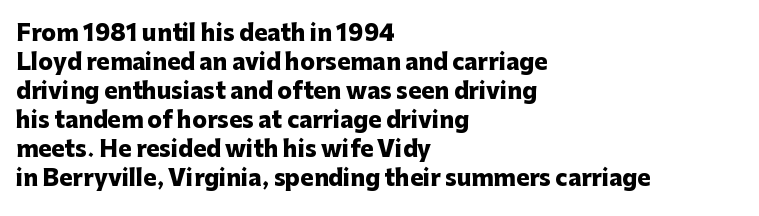
Q: Is the text bold? A: Yes.
Q: Is the text italic (slanted)? A: No, it is upright.
Q: Is the text underlined? A: No.
Q: How is the paragraph aligned? A: Left-aligned.
Q: Is the spacing between letters normal or unusually wide? A: Normal.
Q: Is the spacing between lines tight, normal or loose? A: Normal.
